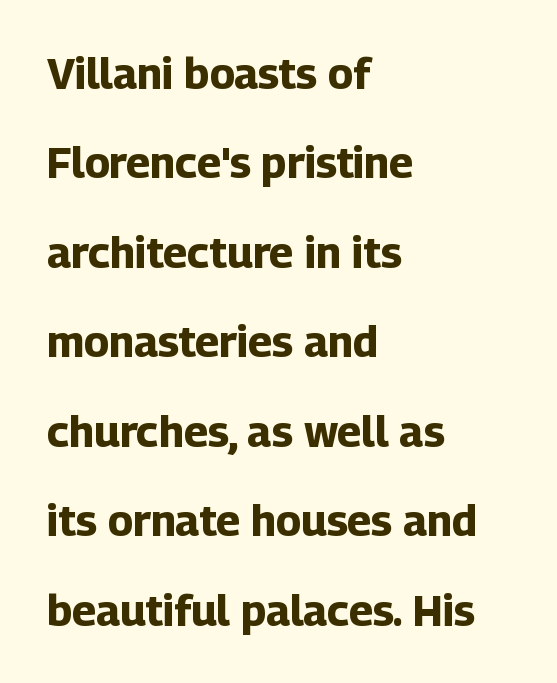
Short and long lines alike share a common starting point at left. Letter spacing: default. Is there any slant? The stems are plumb. Underlining? Definitely not there. The block of text is sparse from top to bottom, with ample space between rows. The rendering uses natural spacing where letterforms have individual widths.
